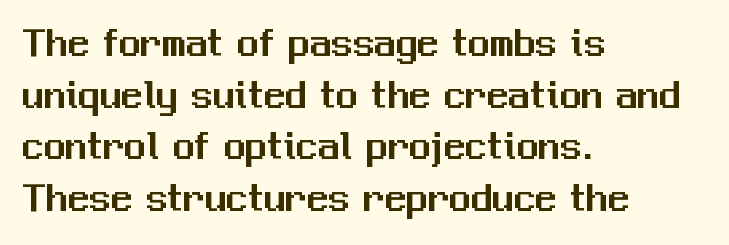
Q: Is the text italic (slanted)? A: No, it is upright.
Q: Is the typeface a serif or a sans-serif typeface? A: Sans-serif.
Q: Is the text underlined? A: No.
Q: How is the paragraph aligned? A: Left-aligned.
Q: Is the spacing between letters normal or unusually wide? A: Normal.
Q: Width (condensed, normal, or wide)? A: Normal.
Q: Stroke contrast? A: Medium.
Q: x-height? A: Medium.
Q: Monospaced? A: No.
